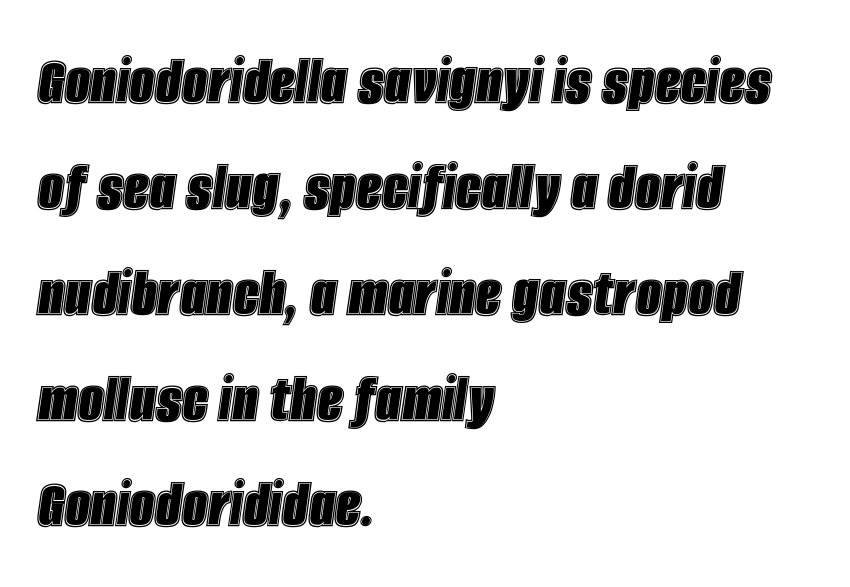
{"italic": "yes", "lean": "right", "slant_degrees": 8, "width": "condensed", "x_height": "large", "monospaced": "no", "underline": "no", "align": "left", "line_spacing": "normal", "line_spacing_ratio": 1.47, "letter_spacing": "normal", "letter_spacing_em": 0.0, "glyph_px": 72}
